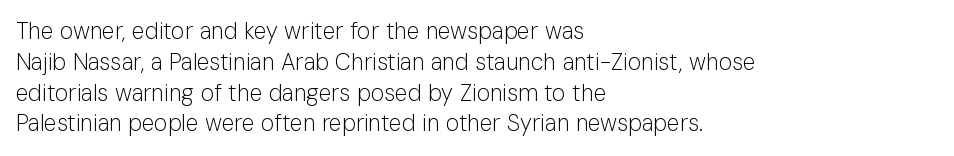
The image shows 23 px text type, upright; set left-aligned, normal line spacing (1.34x), normal letter spacing, not underlined.
